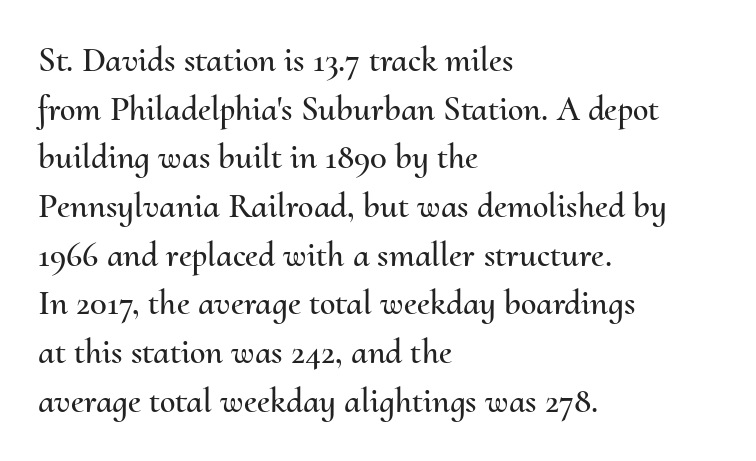
Q: Is the text italic (slanted)? A: No, it is upright.
Q: Is the text underlined? A: No.
Q: How is the paragraph aligned? A: Left-aligned.
Q: Is the spacing between letters normal or unusually wide? A: Normal.
Q: Is the spacing between lines tight, normal or loose? A: Normal.
Q: Width (condensed, normal, or wide)? A: Normal.
Q: Stroke contrast? A: Medium.
Q: x-height? A: Small.
Q: Monospaced? A: No.
